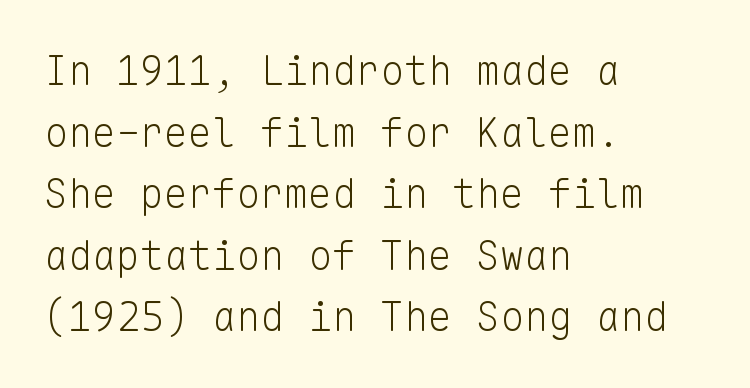
Has an underline been added? It has not. A student would call this left alignment; a typographer would say flush left, rag right. Leading matches the norm, producing a regular column. Compared with typical body copy, the letter spacing here is the same.
